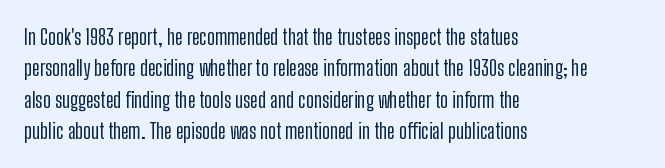
{"italic": "no", "underline": "no", "align": "left", "line_spacing": "normal", "line_spacing_ratio": 1.49, "letter_spacing": "normal", "letter_spacing_em": 0.0, "glyph_px": 21}
